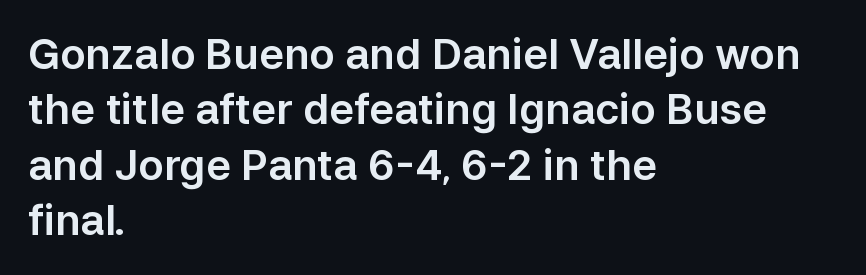
{"serif": "no", "italic": "no", "width": "normal", "stroke_contrast": "low", "x_height": "medium", "monospaced": "no", "underline": "no", "align": "left", "line_spacing": "normal", "line_spacing_ratio": 1.32, "letter_spacing": "normal", "letter_spacing_em": 0.0, "glyph_px": 42}
